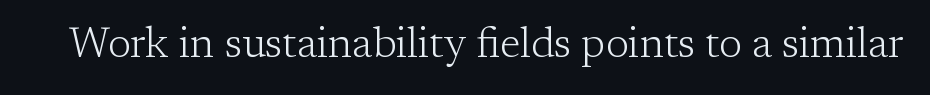
{"serif": "yes", "italic": "no", "bold": "no", "weight": "light", "width": "normal", "stroke_contrast": "low", "x_height": "medium", "monospaced": "no", "underline": "no", "letter_spacing": "normal", "letter_spacing_em": 0.0, "glyph_px": 42}
